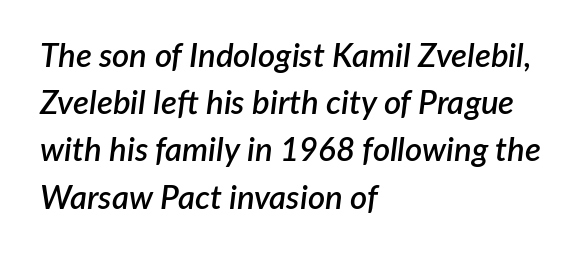
The face used here is proportionally spaced, like ordinary book or web type. Is the letter spacing exaggerated? No — it looks like the ordinary default. Underlining? Definitely not there. Leading: standard.
